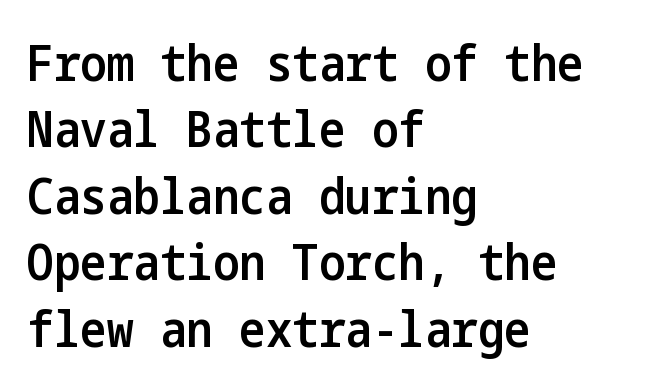
The image shows 50 px semibold, condensed sans-serif type, upright; set left-aligned, normal line spacing (1.33x), normal letter spacing, not underlined; low stroke contrast and a medium x-height.
